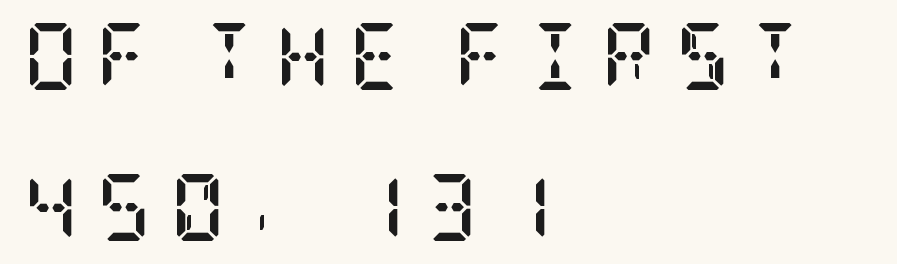
The image shows 67 px semibold, condensed serif type, upright; set left-aligned, loose line spacing (2.25x), unusually wide letter spacing (+0.28 em), not underlined; low stroke contrast and a large x-height.
